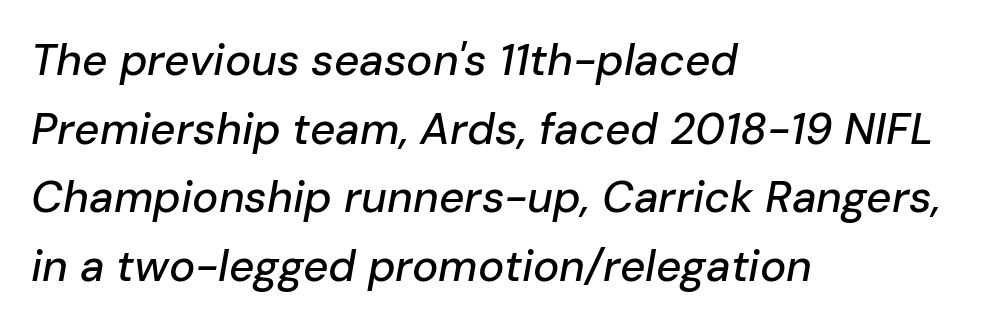
Q: Is the text italic (slanted)? A: Yes, it leans right by about 10 degrees.
Q: Is the text underlined? A: No.
Q: How is the paragraph aligned? A: Left-aligned.
Q: Is the spacing between letters normal or unusually wide? A: Normal.
Q: Is the spacing between lines tight, normal or loose? A: Normal.
Q: Width (condensed, normal, or wide)? A: Normal.
Q: Stroke contrast? A: Low.
Q: x-height? A: Medium.
Q: Monospaced? A: No.
